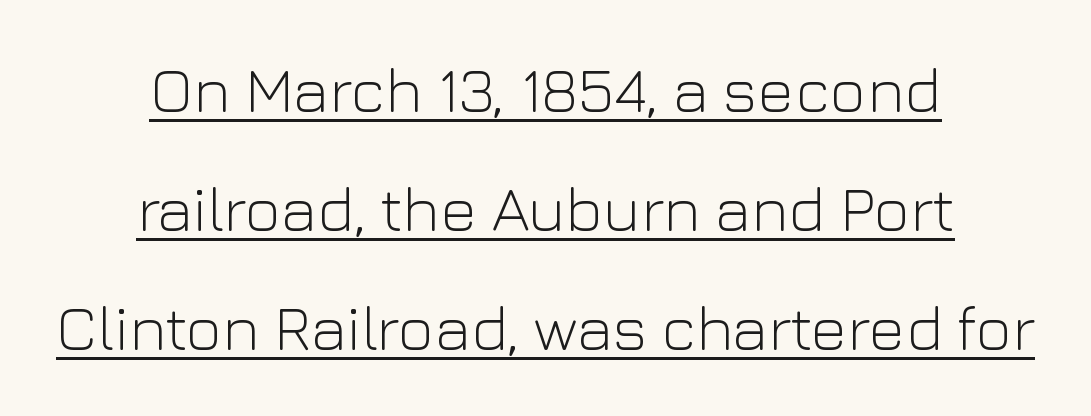
{"serif": "no", "italic": "no", "bold": "no", "weight": "light", "width": "normal", "stroke_contrast": "low", "x_height": "medium", "monospaced": "no", "underline": "yes", "align": "center", "line_spacing_ratio": 1.89, "letter_spacing": "normal", "letter_spacing_em": 0.0, "glyph_px": 63}
